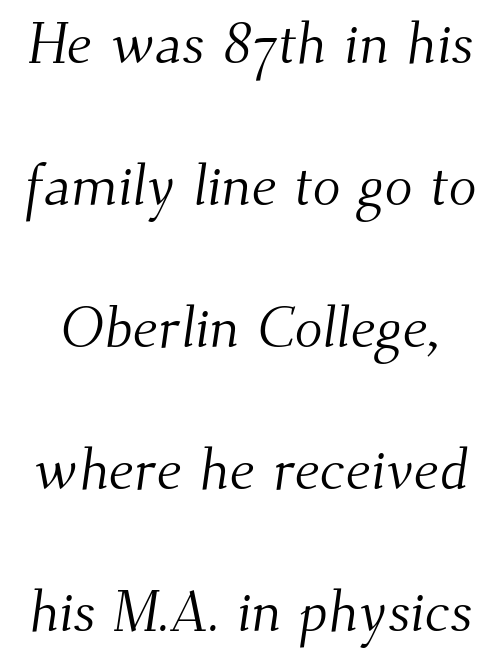
The image shows 58 px light serif type; set loose line spacing (2.45x), normal letter spacing, not underlined; medium stroke contrast and a small x-height.
